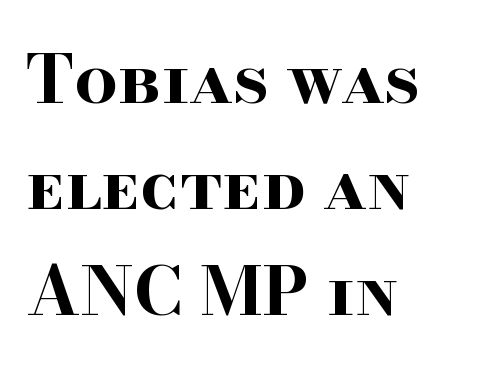
The image shows 68 px bold, wide serif type, upright; set left-aligned, normal line spacing (1.56x), normal letter spacing, not underlined; high stroke contrast and a small x-height.
